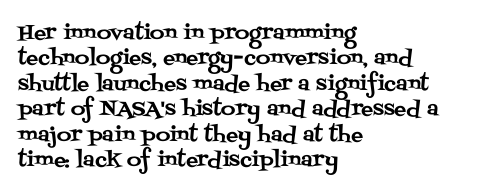
The image shows 20 px text type, upright; set left-aligned, normal line spacing (1.27x), normal letter spacing, not underlined.
